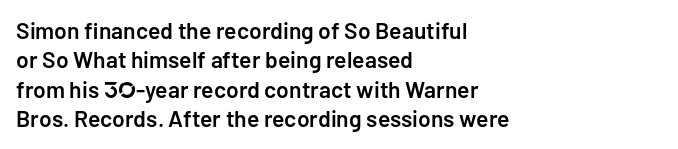
Q: Is the text bold? A: Semi-bold.
Q: Is the text italic (slanted)? A: No, it is upright.
Q: Is the text underlined? A: No.
Q: How is the paragraph aligned? A: Left-aligned.
Q: Is the spacing between letters normal or unusually wide? A: Normal.
Q: Is the spacing between lines tight, normal or loose? A: Normal.
